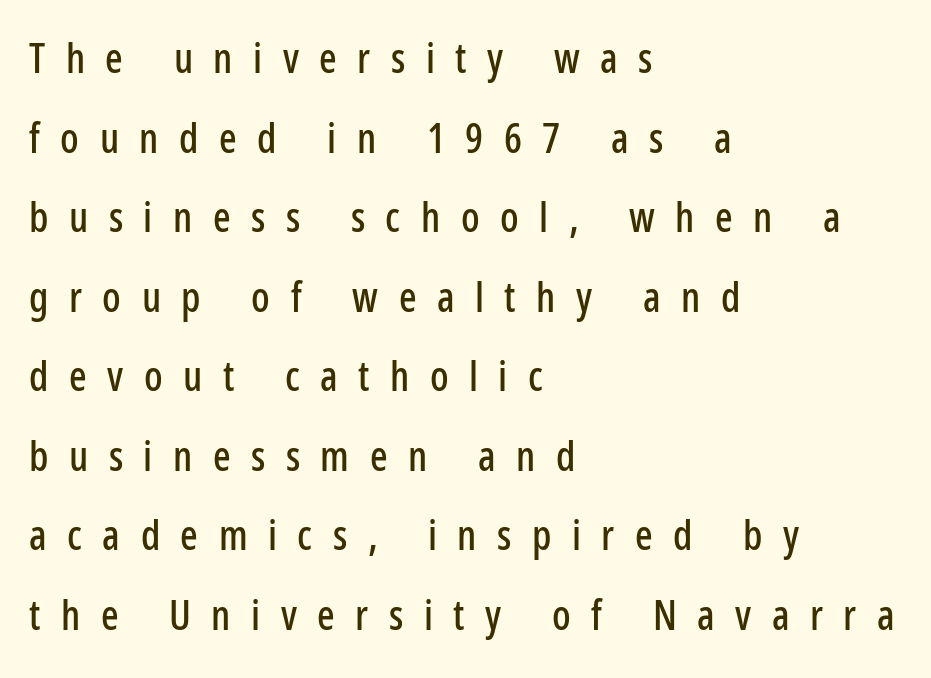
The image shows 41 px condensed sans-serif type, upright; set left-aligned, loose line spacing (1.94x), unusually wide letter spacing (+0.5 em), not underlined; low stroke contrast and a medium x-height.
